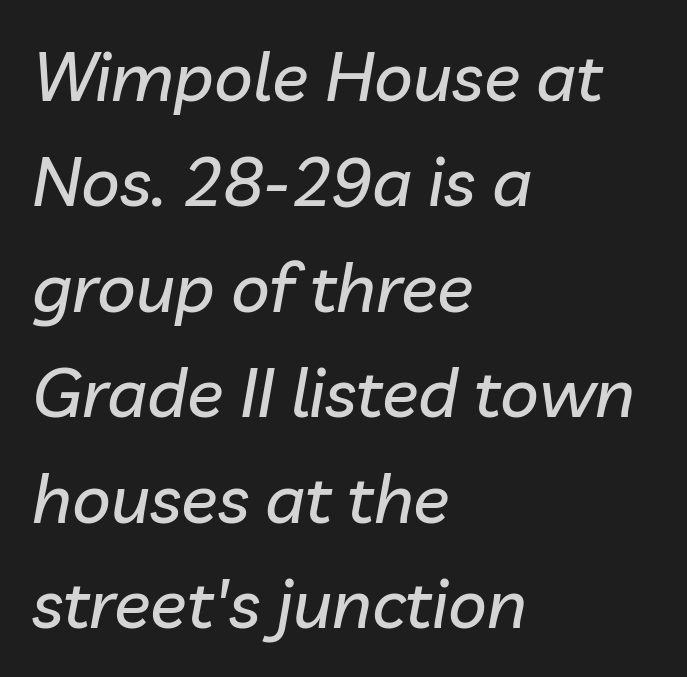
Q: Is the text italic (slanted)? A: Yes, it leans right by about 10 degrees.
Q: Is the text underlined? A: No.
Q: How is the paragraph aligned? A: Left-aligned.
Q: Is the spacing between letters normal or unusually wide? A: Normal.
Q: Is the spacing between lines tight, normal or loose? A: Normal.
Q: Width (condensed, normal, or wide)? A: Normal.
Q: Stroke contrast? A: Low.
Q: x-height? A: Medium.
Q: Monospaced? A: No.
